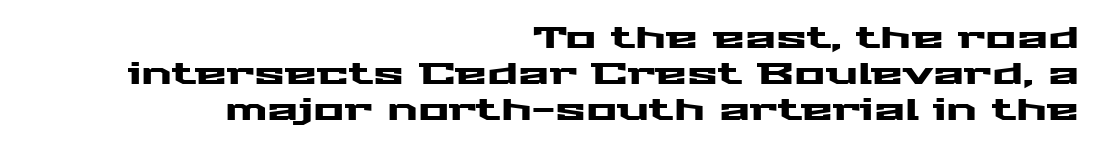
The image shows 29 px wide sans-serif type, upright; set right-aligned, line spacing 1.24x, normal letter spacing, not underlined; medium stroke contrast and a medium x-height.
